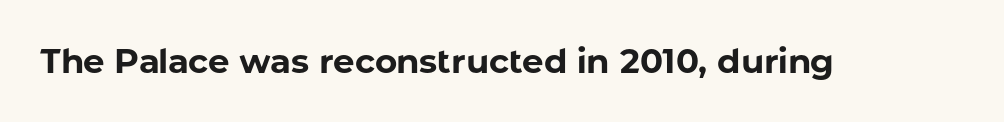
The image shows 34 px bold sans-serif type, upright; set normal letter spacing, not underlined; low stroke contrast and a medium x-height.
